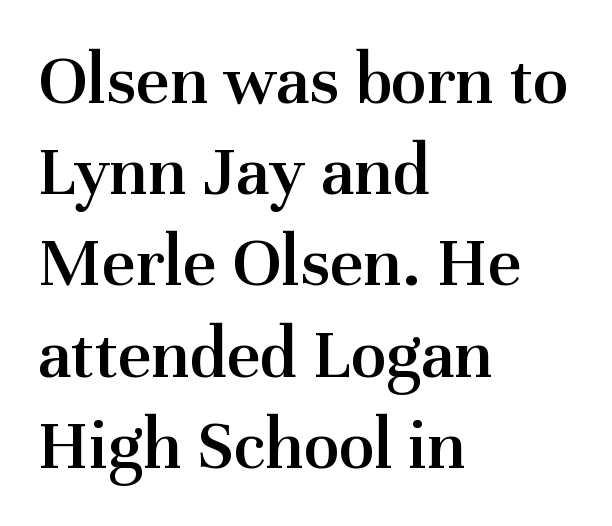
Q: Is the text bold? A: Semi-bold.
Q: Is the text italic (slanted)? A: No, it is upright.
Q: Is the typeface a serif or a sans-serif typeface? A: Serif.
Q: Is the text underlined? A: No.
Q: How is the paragraph aligned? A: Left-aligned.
Q: Is the spacing between letters normal or unusually wide? A: Normal.
Q: Is the spacing between lines tight, normal or loose? A: Normal.
Q: Width (condensed, normal, or wide)? A: Normal.
Q: Stroke contrast? A: Medium.
Q: x-height? A: Medium.
Q: Monospaced? A: No.
